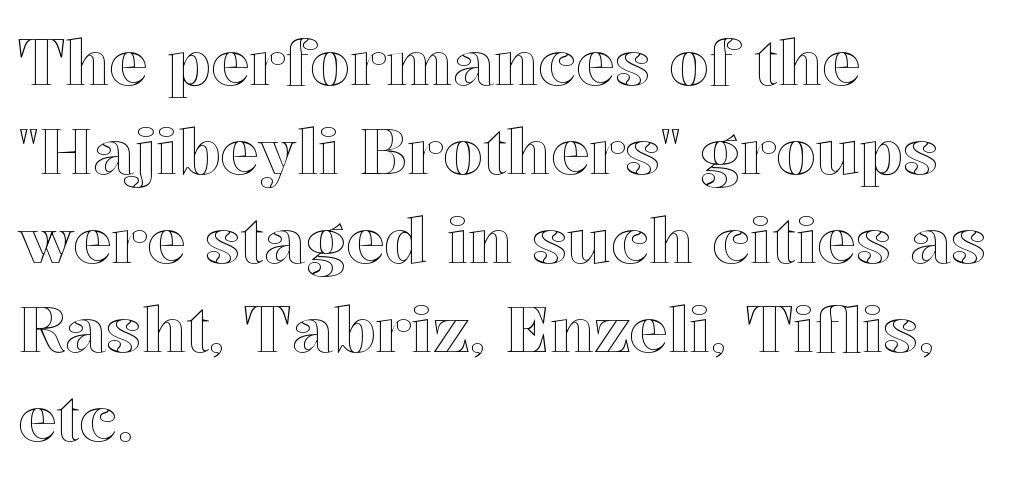
Spacing verdict: proportional, widths tailored to each character. Where is the straight margin? On the left. This block has exactly the height ordinary leading produces. A typesetter would mark this as roman, not italic.
